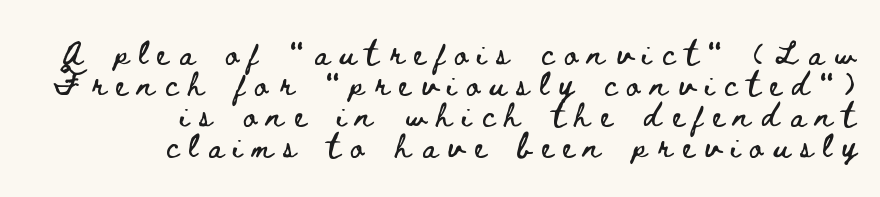
The image shows 24 px text type; set right-aligned, normal line spacing (1.29x), unusually wide letter spacing (+0.44 em), not underlined.
